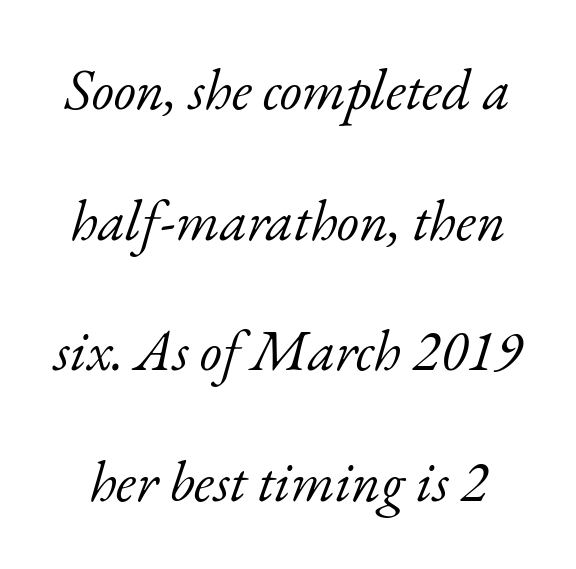
{"serif": "yes", "italic": "yes", "lean": "right", "slant_degrees": 17, "bold": "no", "weight": "light", "width": "normal", "stroke_contrast": "low", "x_height": "small", "monospaced": "no", "underline": "no", "line_spacing": "loose", "line_spacing_ratio": 2.29, "letter_spacing": "normal", "letter_spacing_em": 0.0, "glyph_px": 57}
